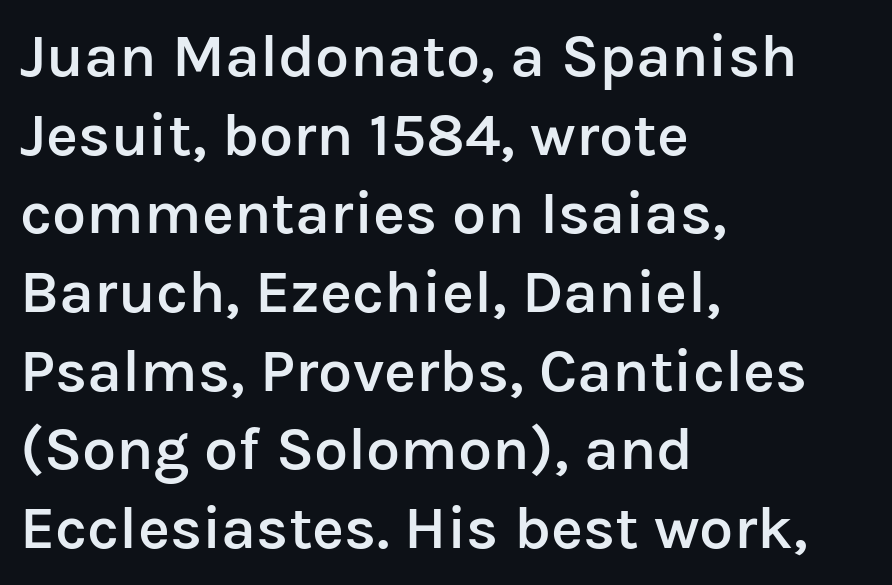
The letters carry no serifs — their stems end cleanly without finishing strokes. Horizontally, the lines are justified to the leading edge only. Compared with typical body copy, the letter spacing here is the same. Honestly, the row spacing looks completely unremarkable. Anything drawn beneath the words? Only blank space. The strokes are fattened partway — semibold, not bold.
